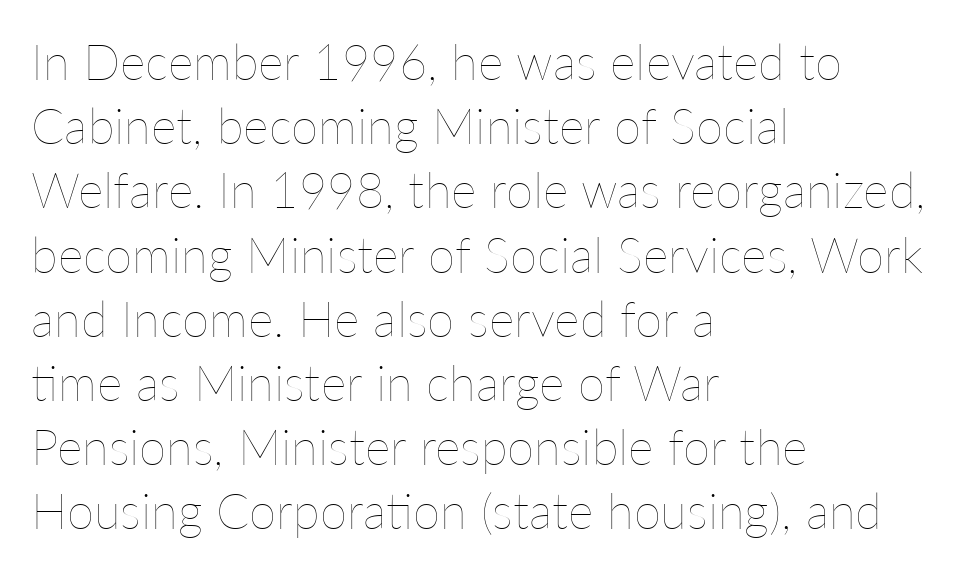
Bold? No — there's no thickening of the strokes. The tracking reads as untouched default to a designer's eye. Short and long lines alike share a common starting point at left. The leading is moderate, giving the passage an even texture. Each letter keeps its own natural width here, so spacing adapts to shape.
